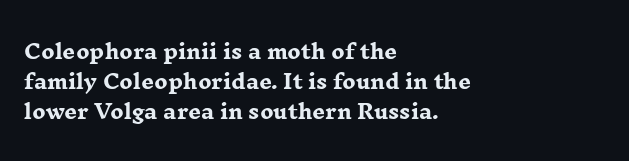
{"italic": "no", "bold": "yes", "underline": "no", "align": "left", "line_spacing": "normal", "line_spacing_ratio": 1.49, "letter_spacing": "normal", "letter_spacing_em": 0.0, "glyph_px": 20}
